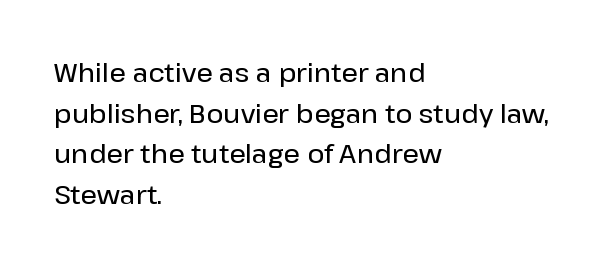
The image shows 26 px text type, upright; set left-aligned, normal line spacing (1.56x), normal letter spacing, not underlined.
